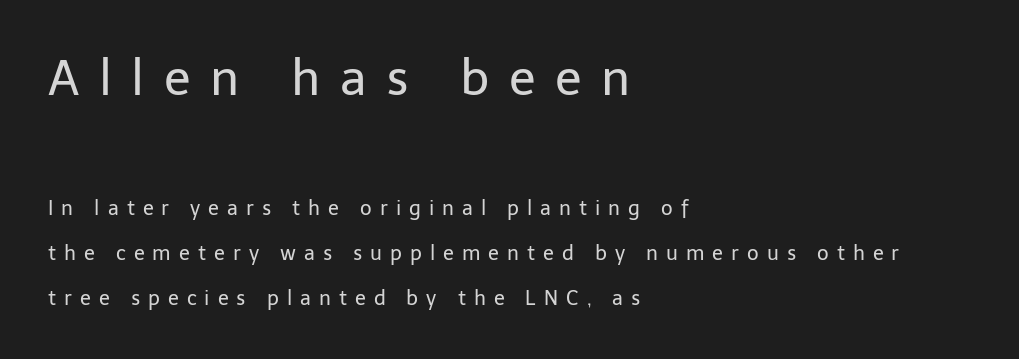
The image shows 49 px regular-weight sans-serif type, upright; set left-aligned, loose line spacing (2.23x), unusually wide letter spacing (+0.4 em), not underlined; the first (top) block is 2.45x larger; low stroke contrast and a medium x-height.
